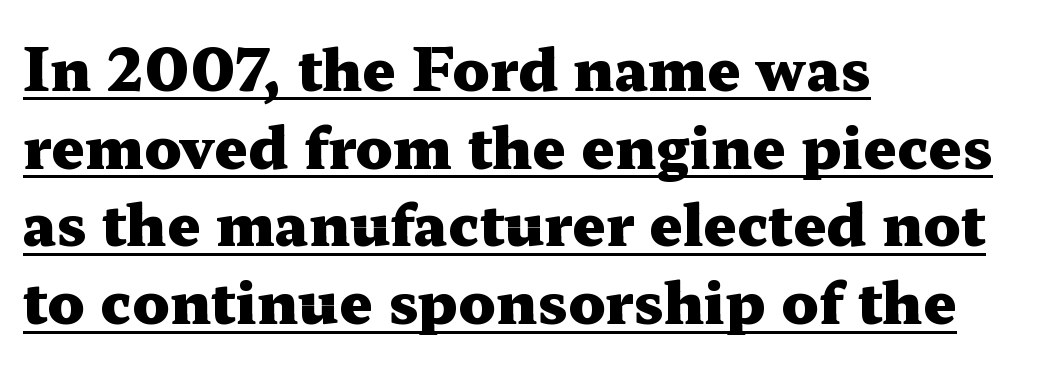
Q: Is the text bold? A: Yes.
Q: Is the text italic (slanted)? A: No, it is upright.
Q: Is the typeface a serif or a sans-serif typeface? A: Serif.
Q: Is the text underlined? A: Yes.
Q: How is the paragraph aligned? A: Left-aligned.
Q: Is the spacing between letters normal or unusually wide? A: Normal.
Q: Is the spacing between lines tight, normal or loose? A: Normal.
Q: Width (condensed, normal, or wide)? A: Wide.
Q: Stroke contrast? A: Medium.
Q: x-height? A: Medium.
Q: Monospaced? A: No.
